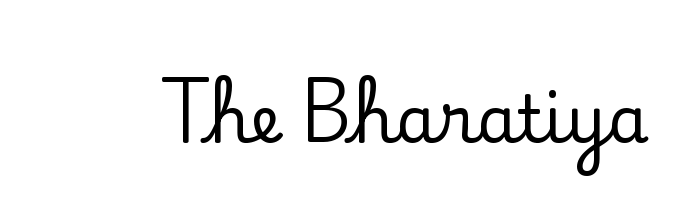
Q: Is the text italic (slanted)? A: No, it is upright.
Q: Is the text underlined? A: No.
Q: Is the spacing between letters normal or unusually wide? A: Normal.
Q: Width (condensed, normal, or wide)? A: Normal.
Q: Stroke contrast? A: Low.
Q: x-height? A: Small.
Q: Monospaced? A: No.
